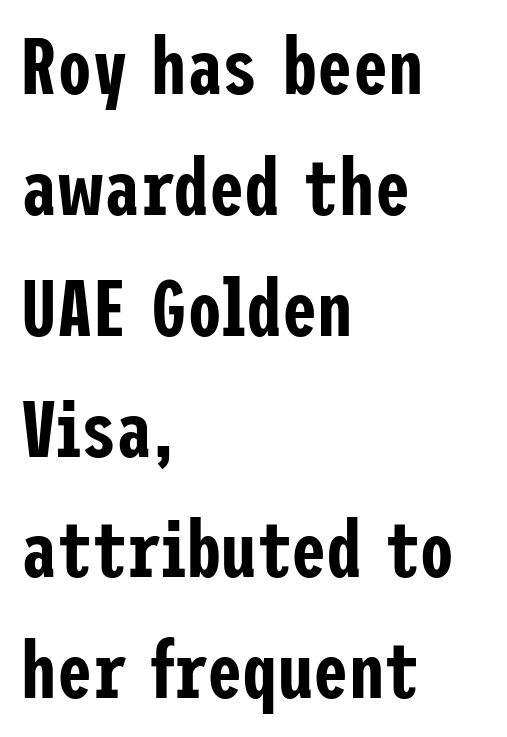
Horizontal alignment here is leftward, the default for most running prose. A clean baseline with only descenders dipping below it. Rendered with straight, roman letterforms. Vertically, the passage feels balanced, rows spaced as you'd expect. Compared with typical body copy, the letter spacing here is the same.
